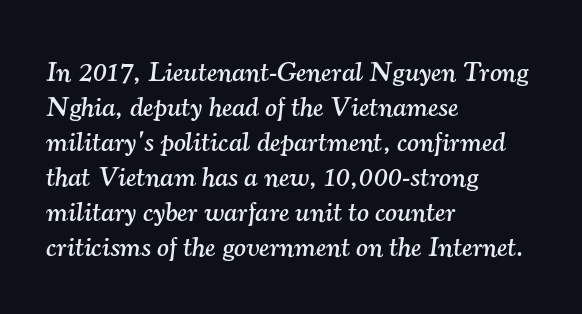
The image shows 28 px serif type, italic (leaning right); set left-aligned, normal line spacing (1.25x), normal letter spacing, not underlined; medium stroke contrast and a small x-height.
